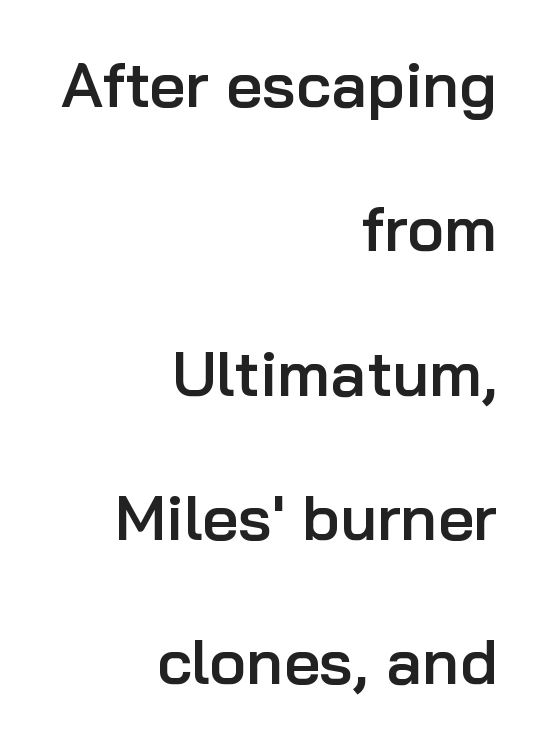
{"serif": "no", "italic": "no", "bold": "semi", "weight": "semibold", "width": "normal", "stroke_contrast": "low", "x_height": "medium", "monospaced": "no", "underline": "no", "align": "right", "line_spacing": "loose", "line_spacing_ratio": 2.29, "letter_spacing": "normal", "letter_spacing_em": 0.0, "glyph_px": 63}
